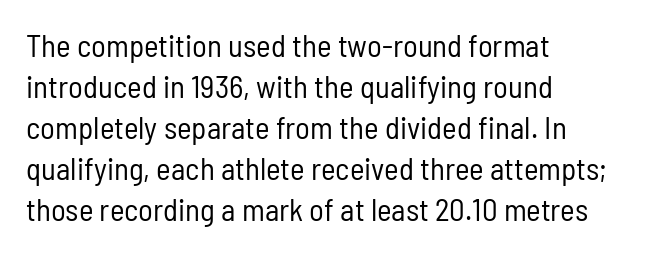
Nothing unusual about the tracking: characters are spaced as the font intends. The setting favours the left margin, as ordinary paragraphs usually do. Compared with a typical body face, this is equally light or lighter still. How would I describe the line gaps? Plain and ordinary. This sample uses a sans-serif face.
